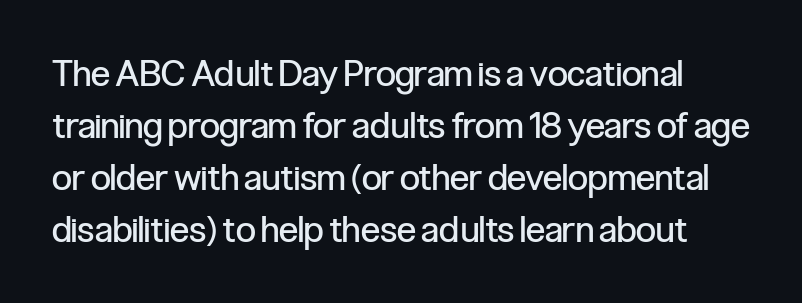
{"serif": "no", "italic": "no", "bold": "no", "weight": "regular", "width": "condensed", "stroke_contrast": "low", "x_height": "medium", "monospaced": "no", "underline": "no", "line_spacing": "normal", "line_spacing_ratio": 1.44, "letter_spacing": "normal", "letter_spacing_em": 0.0, "glyph_px": 36}
